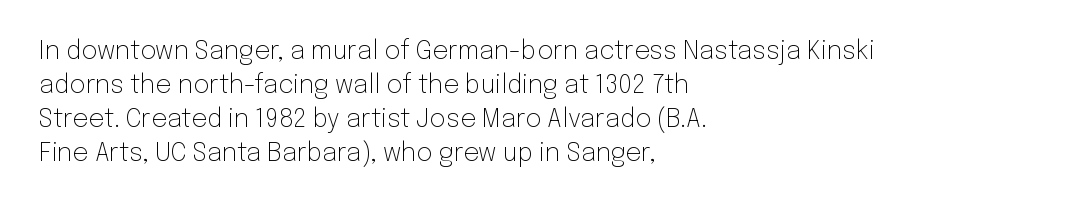
Q: Is the text bold? A: No.
Q: Is the text italic (slanted)? A: No, it is upright.
Q: Is the text underlined? A: No.
Q: How is the paragraph aligned? A: Left-aligned.
Q: Is the spacing between letters normal or unusually wide? A: Normal.
Q: Is the spacing between lines tight, normal or loose? A: Normal.
